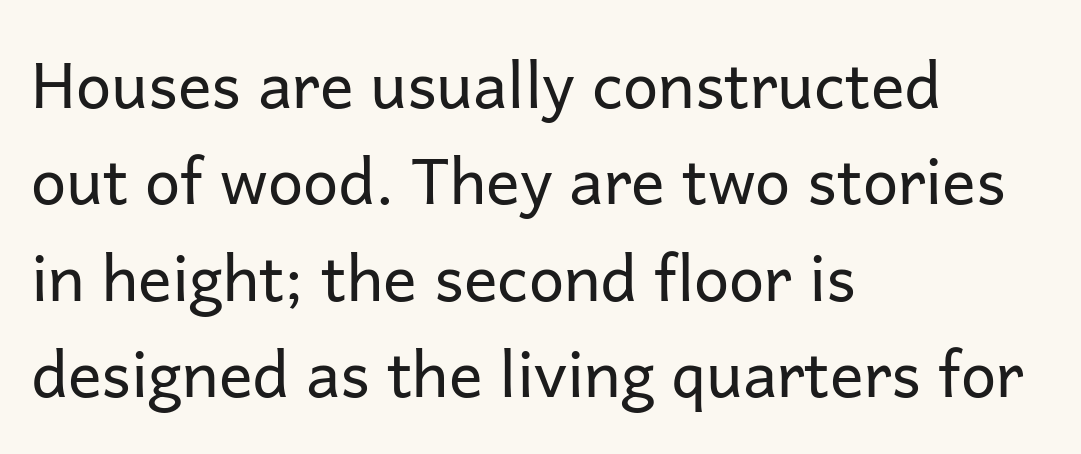
Observe the absence of serifs on each vertical stroke in this sample. Line spacing here is normal. Do the characters align in a grid? No, the font is proportional. Letter spacing: default. Line beginnings align vertically; line endings do not.
